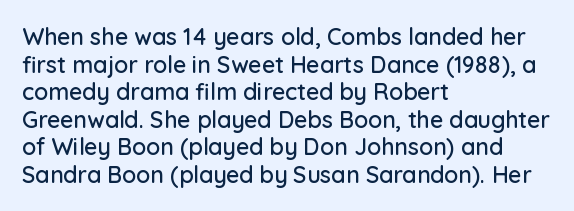
The line texture is even and compact thanks to regular tracking. These lines stack with their left ends in a neat column. The lettering stays uniformly vertical, giving the passage a roman look. Check the space under the baseline: it is left empty.
